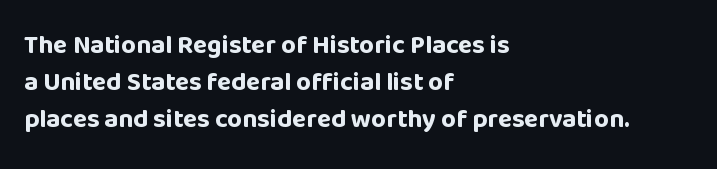
{"italic": "no", "bold": "yes", "underline": "no", "align": "left", "line_spacing": "normal", "line_spacing_ratio": 1.43, "letter_spacing": "normal", "letter_spacing_em": 0.0, "glyph_px": 26}
